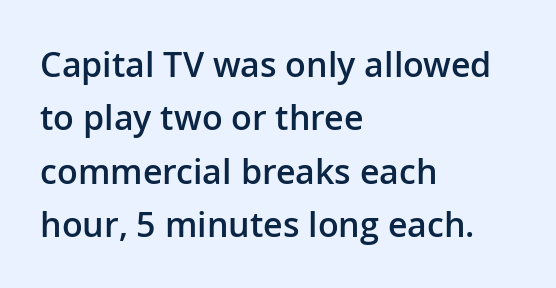
Q: Is the text bold? A: Semi-bold.
Q: Is the text italic (slanted)? A: No, it is upright.
Q: Is the typeface a serif or a sans-serif typeface? A: Sans-serif.
Q: Is the text underlined? A: No.
Q: How is the paragraph aligned? A: Left-aligned.
Q: Is the spacing between letters normal or unusually wide? A: Normal.
Q: Is the spacing between lines tight, normal or loose? A: Normal.
Q: Width (condensed, normal, or wide)? A: Normal.
Q: Stroke contrast? A: Low.
Q: x-height? A: Medium.
Q: Monospaced? A: No.
